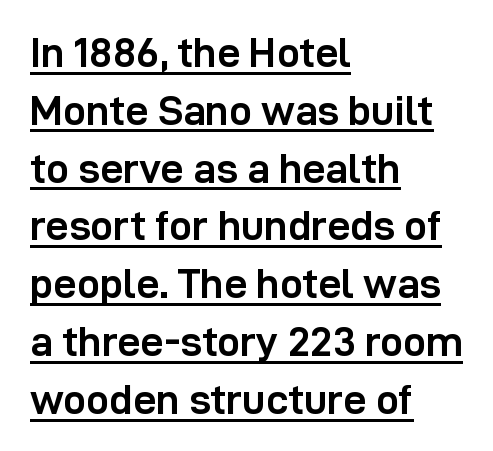
Q: Is the text bold? A: Yes.
Q: Is the text italic (slanted)? A: No, it is upright.
Q: Is the typeface a serif or a sans-serif typeface? A: Sans-serif.
Q: Is the text underlined? A: Yes.
Q: How is the paragraph aligned? A: Left-aligned.
Q: Is the spacing between letters normal or unusually wide? A: Normal.
Q: Is the spacing between lines tight, normal or loose? A: Normal.
Q: Width (condensed, normal, or wide)? A: Normal.
Q: Stroke contrast? A: Low.
Q: x-height? A: Medium.
Q: Monospaced? A: No.
